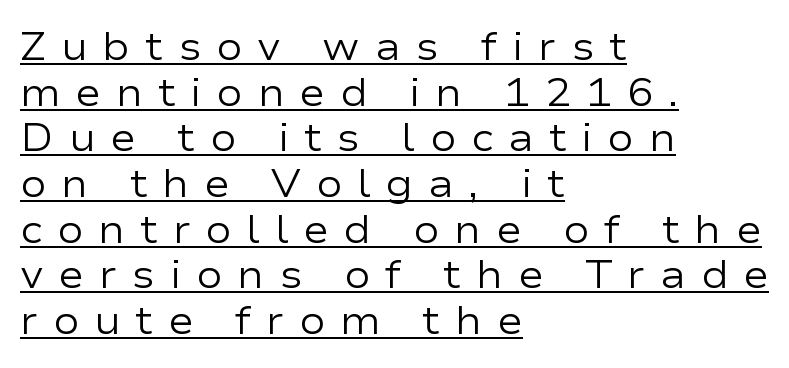
Q: Is the text bold? A: No.
Q: Is the text italic (slanted)? A: No, it is upright.
Q: Is the typeface a serif or a sans-serif typeface? A: Sans-serif.
Q: Is the text underlined? A: Yes.
Q: How is the paragraph aligned? A: Left-aligned.
Q: Is the spacing between letters normal or unusually wide? A: Unusually wide.
Q: Width (condensed, normal, or wide)? A: Wide.
Q: Stroke contrast? A: Low.
Q: x-height? A: Medium.
Q: Monospaced? A: No.
